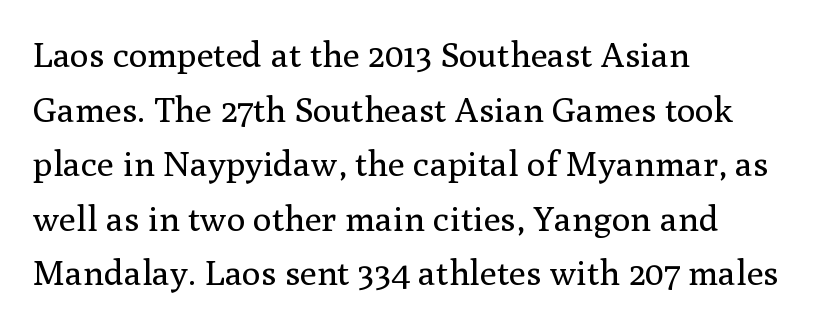
Tracking here is standard; glyphs follow each other at the usual distance. Typographically, this falls in the serif category. The passage shown is not bold in any degree. The rendering uses a moderate line-height, typical for paragraphs. Just letters on the line, the space beneath them empty.
